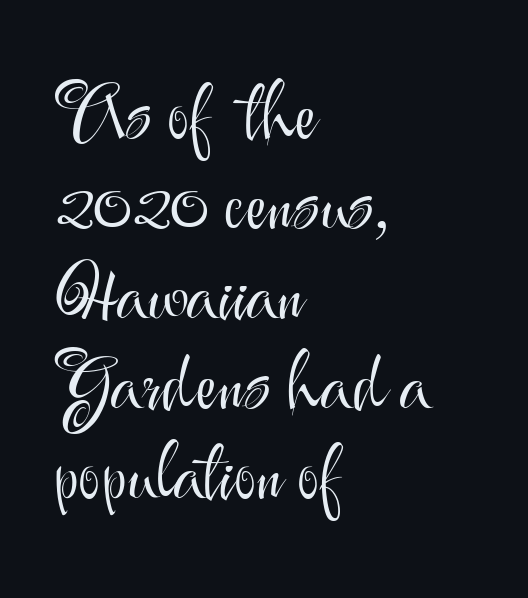
The image shows 75 px light sans-serif type; set left-aligned, line spacing 1.2x, normal letter spacing, not underlined; medium stroke contrast and a small x-height.
